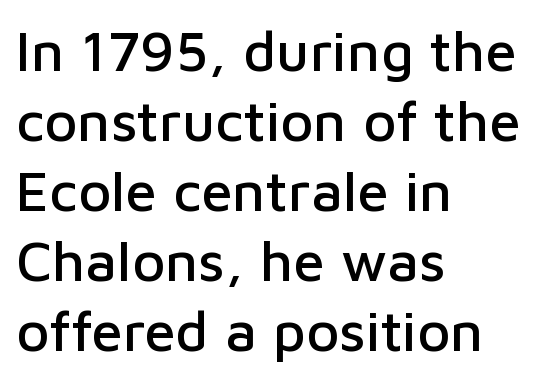
The image shows 57 px sans-serif type, upright; set left-aligned, line spacing 1.23x, normal letter spacing, not underlined; low stroke contrast and a medium x-height.
